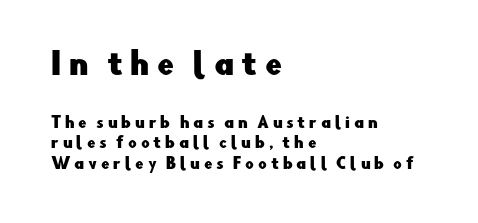
The image shows 30 px sans-serif type, upright; set left-aligned, normal line spacing (1.36x), unusually wide letter spacing (+0.25 em), not underlined; the first (top) block is 2.0x larger; low stroke contrast and a small x-height.
